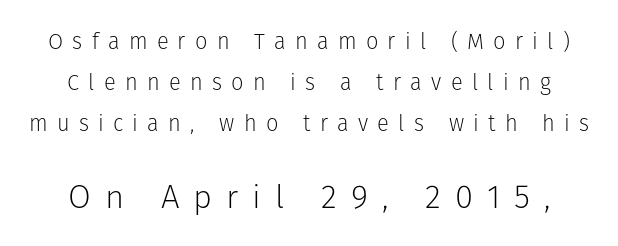
The image shows 33 px light sans-serif type, upright; set line spacing 1.86x, unusually wide letter spacing (+0.42 em), not underlined; the second (bottom) block is 1.5x larger; low stroke contrast and a medium x-height.
